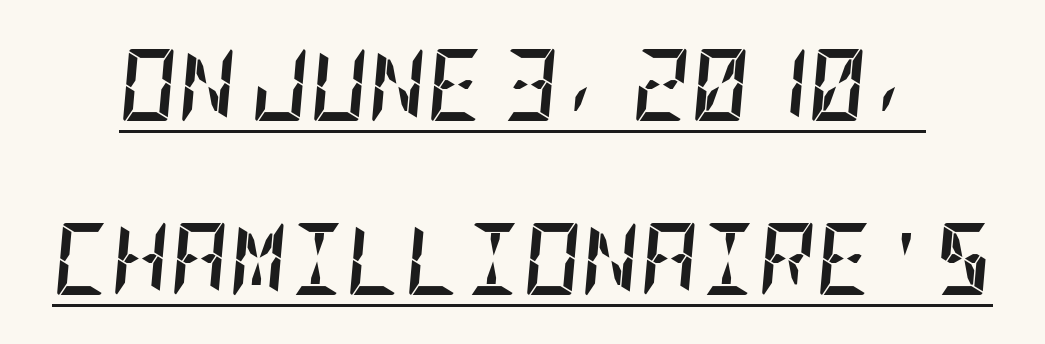
The image shows 72 px semibold, condensed type, italic (leaning right); set loose line spacing (2.41x), normal letter spacing, underlined; low stroke contrast and a large x-height.
